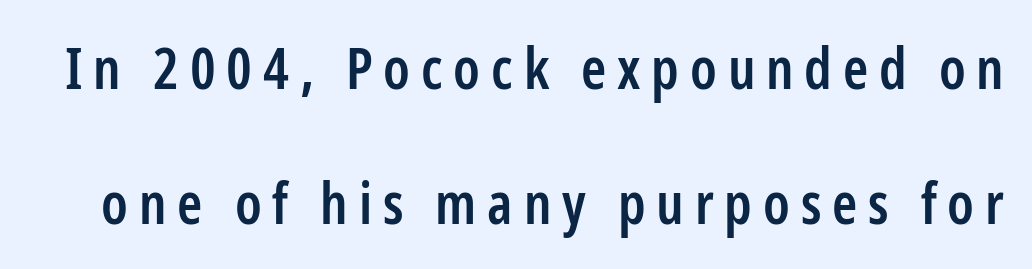
Q: Is the text bold? A: Semi-bold.
Q: Is the text italic (slanted)? A: No, it is upright.
Q: Is the typeface a serif or a sans-serif typeface? A: Sans-serif.
Q: Is the text underlined? A: No.
Q: Is the spacing between lines tight, normal or loose? A: Loose.
Q: Width (condensed, normal, or wide)? A: Condensed.
Q: Stroke contrast? A: Low.
Q: x-height? A: Medium.
Q: Monospaced? A: No.
